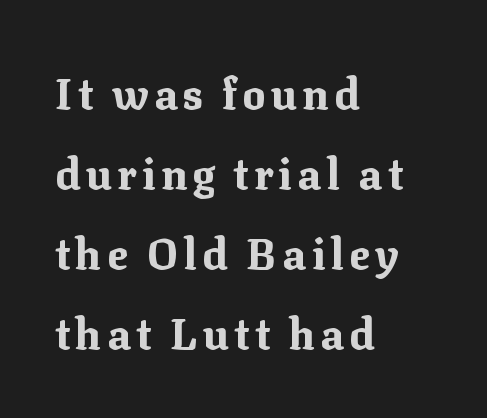
The image shows 43 px bold serif type, upright; set left-aligned, line spacing 1.86x, not underlined; medium stroke contrast and a medium x-height.
